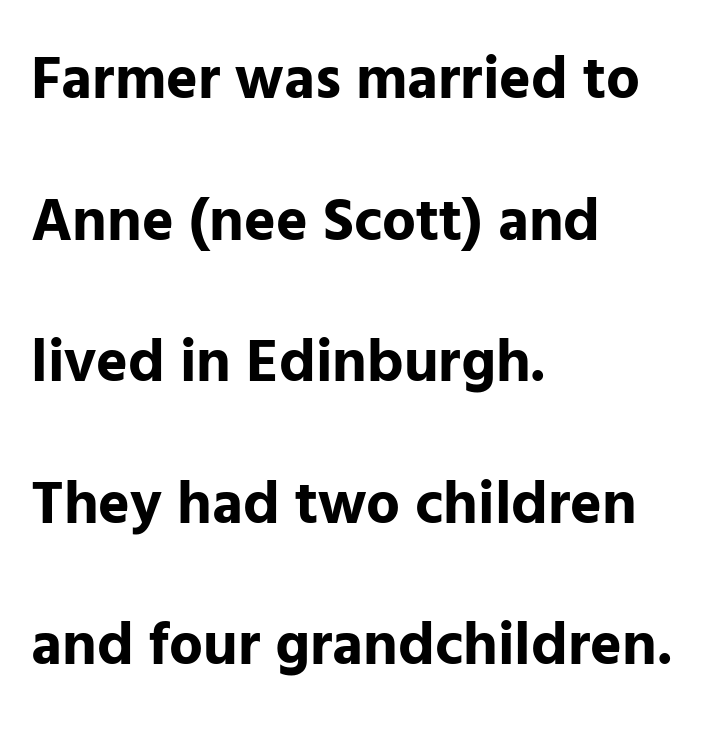
Q: Is the text bold? A: Yes.
Q: Is the text italic (slanted)? A: No, it is upright.
Q: Is the typeface a serif or a sans-serif typeface? A: Sans-serif.
Q: Is the text underlined? A: No.
Q: How is the paragraph aligned? A: Left-aligned.
Q: Is the spacing between letters normal or unusually wide? A: Normal.
Q: Is the spacing between lines tight, normal or loose? A: Loose.
Q: Width (condensed, normal, or wide)? A: Normal.
Q: Stroke contrast? A: Low.
Q: x-height? A: Medium.
Q: Monospaced? A: No.
